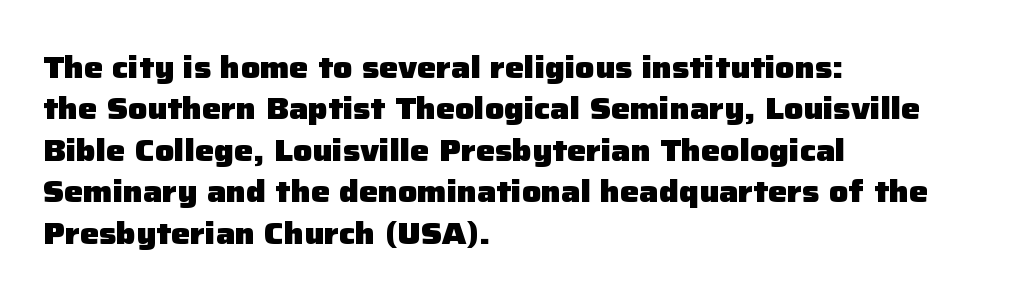
The image shows 30 px heavy sans-serif type, upright; set left-aligned, normal line spacing (1.38x), normal letter spacing, not underlined; low stroke contrast and a medium x-height.
